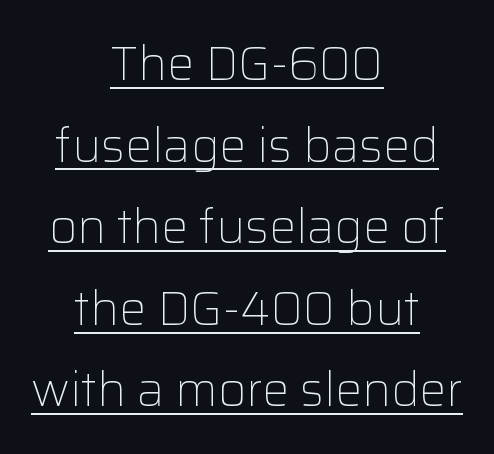
Honestly, the row spacing looks completely unremarkable. A sans-serif font was chosen for this passage. The letters advance in unequal steps, a hallmark of proportional type. Somebody hit Ctrl+U on this one — the words are underlined. This reads as an unemphasized weight, regular at the heaviest.
